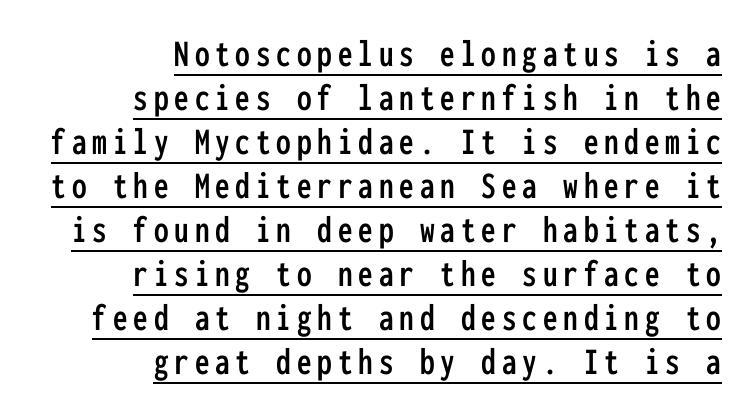
Q: Is the text italic (slanted)? A: No, it is upright.
Q: Is the typeface a serif or a sans-serif typeface? A: Sans-serif.
Q: Is the text underlined? A: Yes.
Q: How is the paragraph aligned? A: Right-aligned.
Q: Is the spacing between lines tight, normal or loose? A: Tight.
Q: Width (condensed, normal, or wide)? A: Condensed.
Q: Stroke contrast? A: Low.
Q: x-height? A: Medium.
Q: Monospaced? A: Yes.
